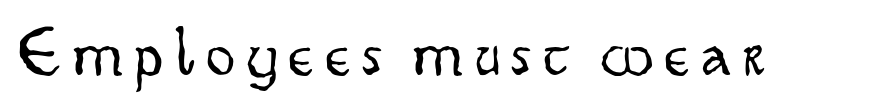
The image shows 70 px light, condensed sans-serif type, upright; set not underlined; low stroke contrast and a small x-height.
